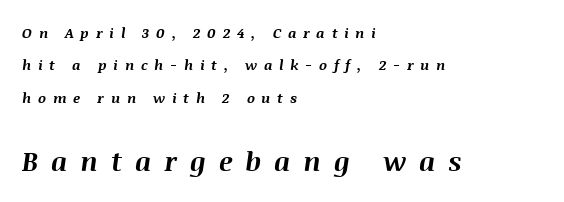
{"italic": "yes", "lean": "right", "slant_degrees": 8, "bold": "yes", "underline": "no", "align": "left", "line_spacing": "loose", "line_spacing_ratio": 2.32, "letter_spacing": "wide", "letter_spacing_em": 0.48, "larger_block": "second", "size_ratio": 1.93, "glyph_px": 27}
